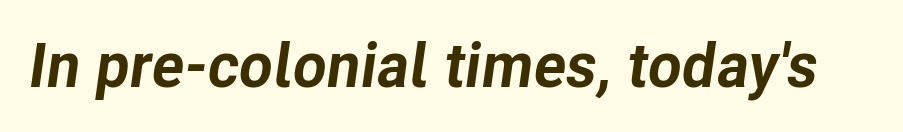
It's the slanting kind of type. The tracking reads as untouched default to a designer's eye. The string is rendered with underlining switched off. Note the varied advance widths — an 'i' is clearly narrower than an 'm'.
